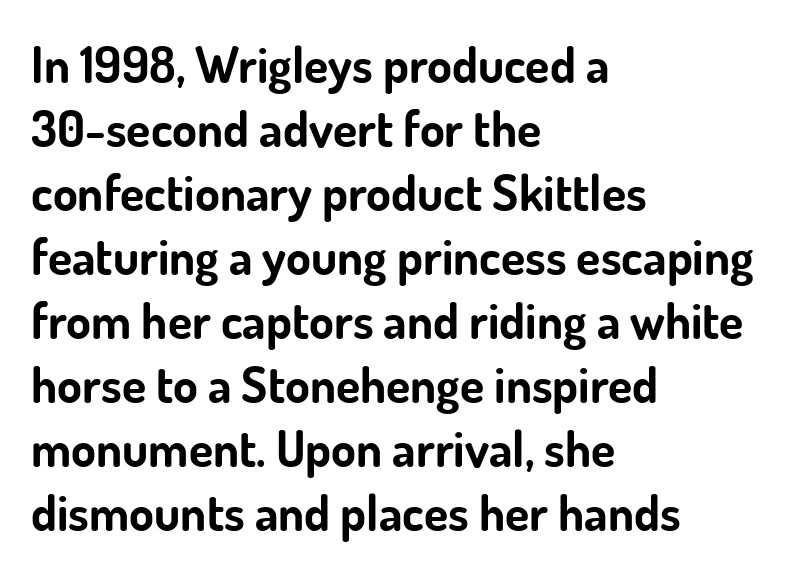
{"serif": "no", "italic": "no", "bold": "yes", "weight": "bold", "width": "normal", "stroke_contrast": "low", "x_height": "small", "monospaced": "no", "underline": "no", "align": "left", "line_spacing": "normal", "line_spacing_ratio": 1.28, "letter_spacing": "normal", "letter_spacing_em": 0.0, "glyph_px": 50}
